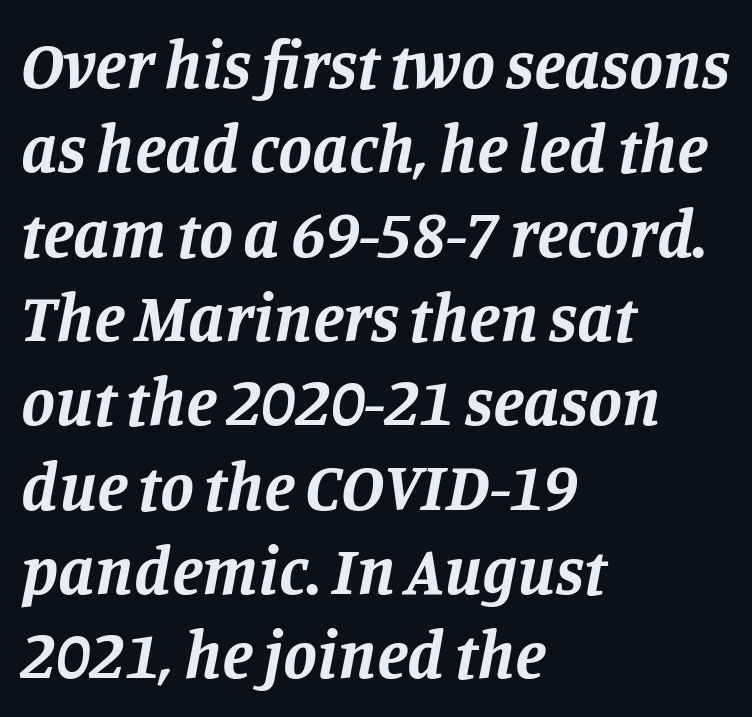
{"serif": "yes", "italic": "yes", "lean": "right", "slant_degrees": 11, "bold": "yes", "weight": "bold", "width": "normal", "stroke_contrast": "low", "x_height": "large", "monospaced": "no", "underline": "no", "align": "left", "line_spacing_ratio": 1.24, "letter_spacing": "normal", "letter_spacing_em": 0.0, "glyph_px": 68}
